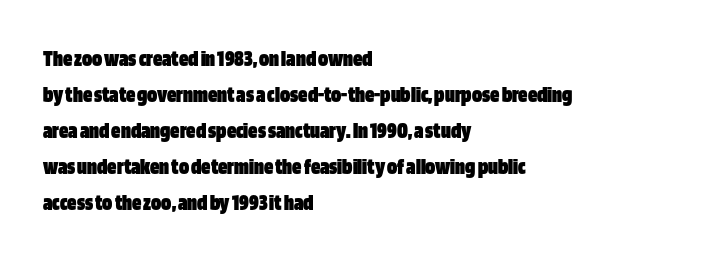
The image shows 23 px bold type, upright; set left-aligned, normal line spacing (1.57x), normal letter spacing, not underlined.
